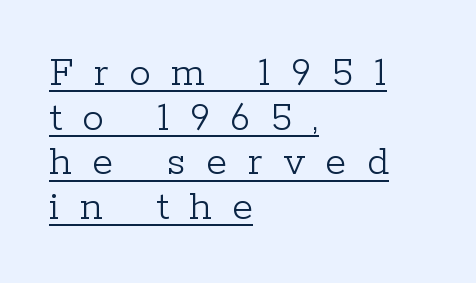
The image shows 43 px light serif type, upright; set left-aligned, tight line spacing (1.04x), unusually wide letter spacing (+0.48 em), underlined; low stroke contrast and a medium x-height.
